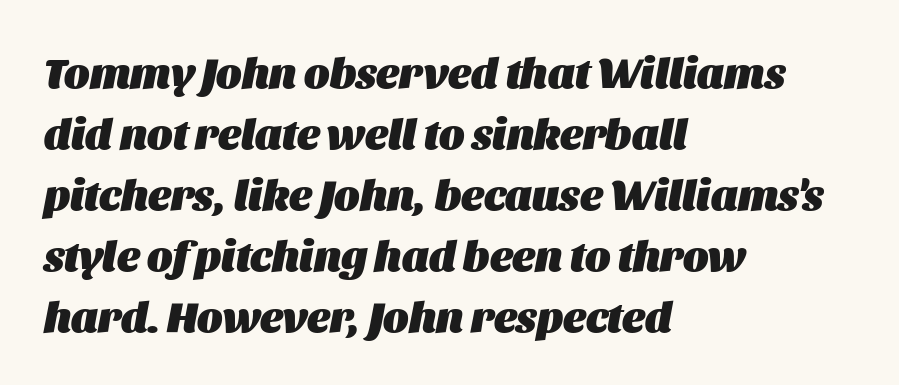
Q: Is the text bold? A: Yes.
Q: Is the text italic (slanted)? A: Yes, it leans right by about 11 degrees.
Q: Is the text underlined? A: No.
Q: How is the paragraph aligned? A: Left-aligned.
Q: Is the spacing between letters normal or unusually wide? A: Normal.
Q: Is the spacing between lines tight, normal or loose? A: Normal.
Q: Width (condensed, normal, or wide)? A: Normal.
Q: Stroke contrast? A: Medium.
Q: x-height? A: Large.
Q: Monospaced? A: No.
